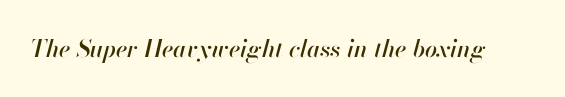
The image shows 24 px text type, italic (leaning right); set normal letter spacing, not underlined.
